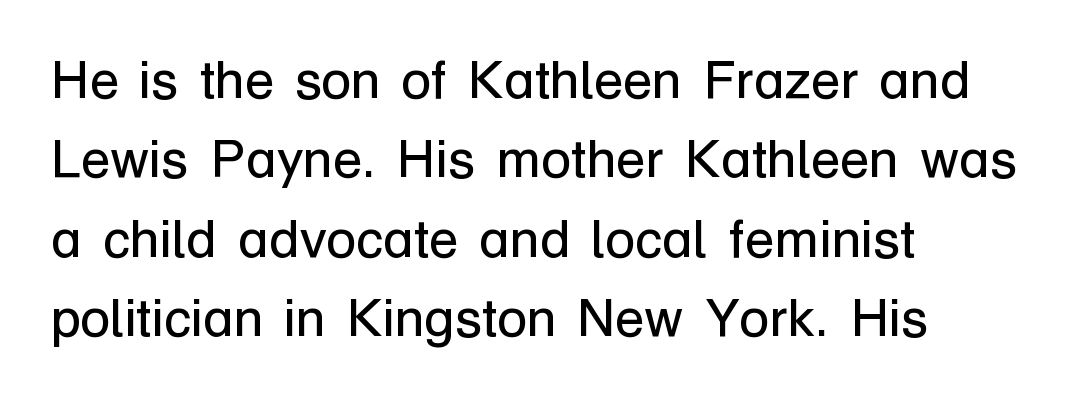
Nothing sits at the stroke ends, so this counts as sans-serif. The line texture is even and compact thanks to regular tracking. The rendering uses natural spacing where letterforms have individual widths. If you measured baseline to baseline, you'd find a middling distance. The rag falls on the right side of this text block.
